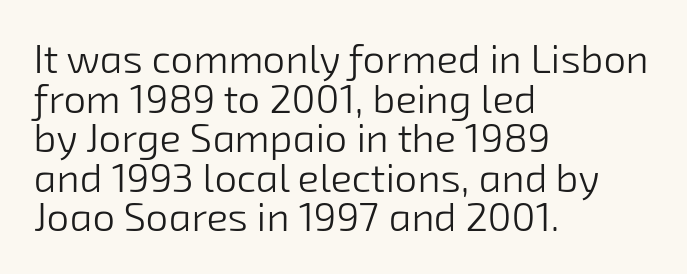
{"serif": "no", "bold": "no", "weight": "light", "width": "normal", "stroke_contrast": "low", "x_height": "medium", "monospaced": "no", "underline": "no", "align": "left", "line_spacing": "tight", "line_spacing_ratio": 0.99, "letter_spacing": "normal", "letter_spacing_em": 0.0, "glyph_px": 40}
